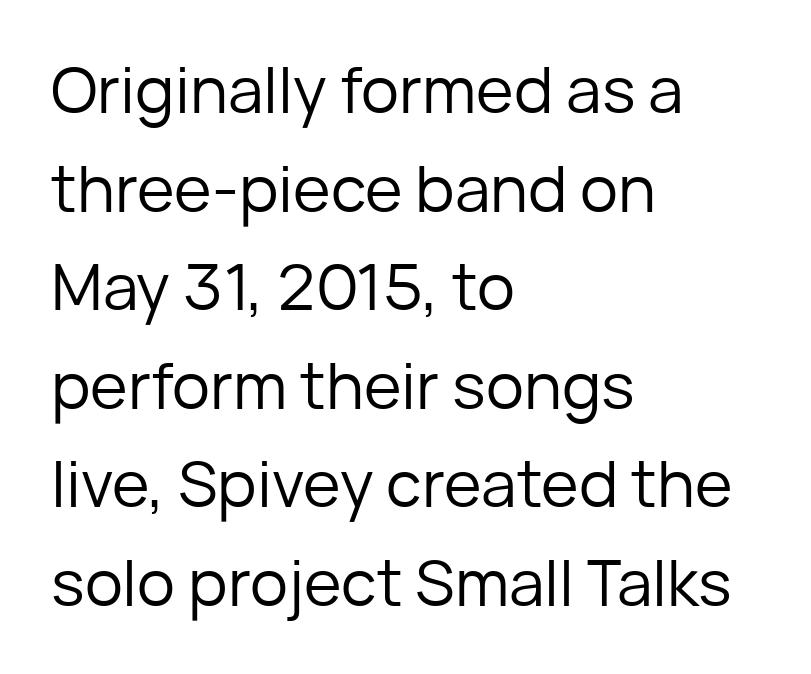
{"serif": "no", "italic": "no", "bold": "no", "weight": "regular", "width": "normal", "stroke_contrast": "low", "x_height": "medium", "monospaced": "no", "underline": "no", "align": "left", "line_spacing": "normal", "line_spacing_ratio": 1.54, "letter_spacing": "normal", "letter_spacing_em": 0.0, "glyph_px": 64}
